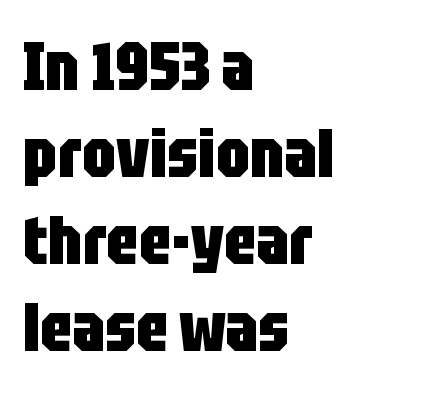
Caption: standard tracking, unaltered. Successive baselines arrive at the customary interval. Leftover space on each line is placed entirely after the last word. Just letters on the line, the space beneath them empty. Students, this is bold: see how much ink each stroke carries.
